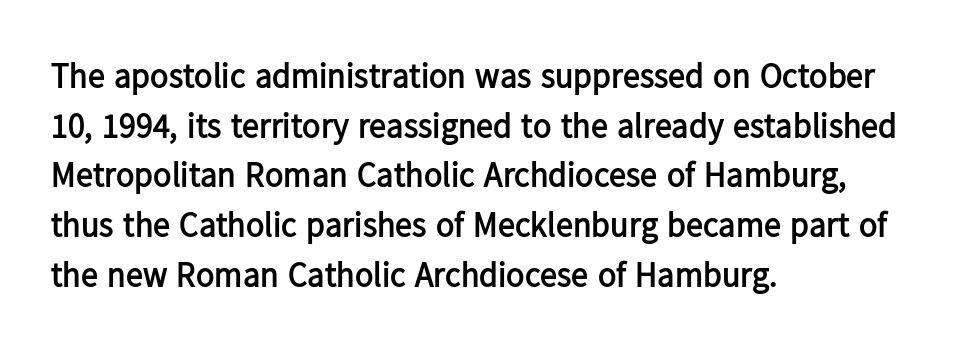
This is sans-serif lettering, the kind often seen on screens and signage. Heavy, bold letterforms. Descenders hang freely into open space. Compared with a centered layout, this one pins lines to the left instead. This block has exactly the height ordinary leading produces.
